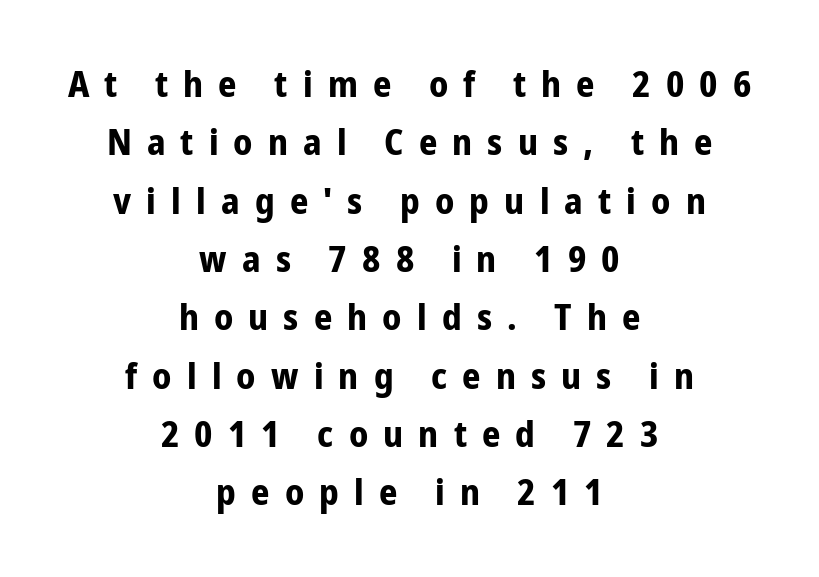
Q: Is the text bold? A: Yes.
Q: Is the text italic (slanted)? A: No, it is upright.
Q: Is the typeface a serif or a sans-serif typeface? A: Sans-serif.
Q: Is the text underlined? A: No.
Q: How is the paragraph aligned? A: Centered.
Q: Is the spacing between letters normal or unusually wide? A: Unusually wide.
Q: Is the spacing between lines tight, normal or loose? A: Normal.
Q: Width (condensed, normal, or wide)? A: Condensed.
Q: Stroke contrast? A: Low.
Q: x-height? A: Medium.
Q: Monospaced? A: No.
